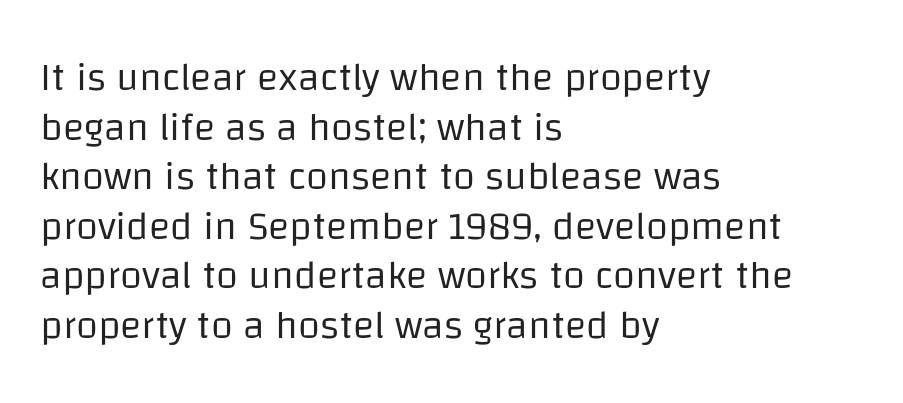
The image shows 40 px regular-weight sans-serif type, upright; set left-aligned, line spacing 1.24x, normal letter spacing, not underlined; low stroke contrast and a large x-height.
